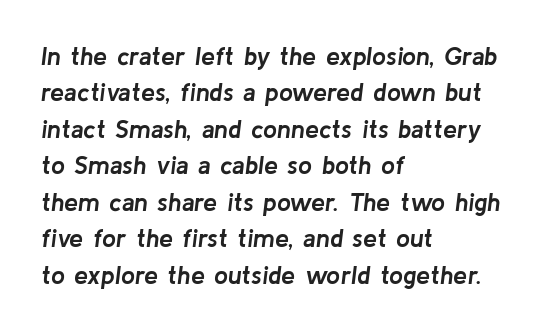
Q: Is the text bold? A: Yes.
Q: Is the text italic (slanted)? A: Yes, it leans right by about 8 degrees.
Q: Is the text underlined? A: No.
Q: How is the paragraph aligned? A: Left-aligned.
Q: Is the spacing between letters normal or unusually wide? A: Normal.
Q: Is the spacing between lines tight, normal or loose? A: Normal.
